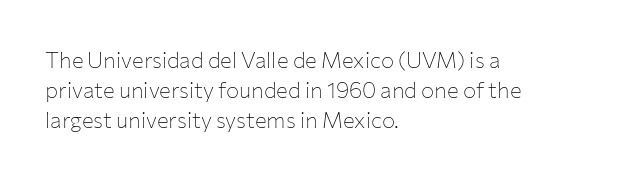
The image shows 22 px text type, upright; set left-aligned, normal line spacing (1.37x), normal letter spacing, not underlined.
